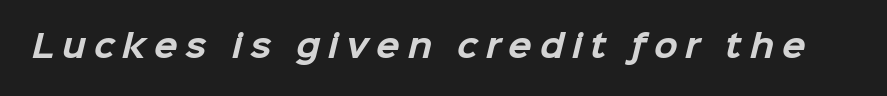
Q: Is the text bold? A: Yes.
Q: Is the typeface a serif or a sans-serif typeface? A: Sans-serif.
Q: Is the text underlined? A: No.
Q: Is the spacing between letters normal or unusually wide? A: Unusually wide.
Q: Width (condensed, normal, or wide)? A: Normal.
Q: Stroke contrast? A: Low.
Q: x-height? A: Medium.
Q: Monospaced? A: No.
